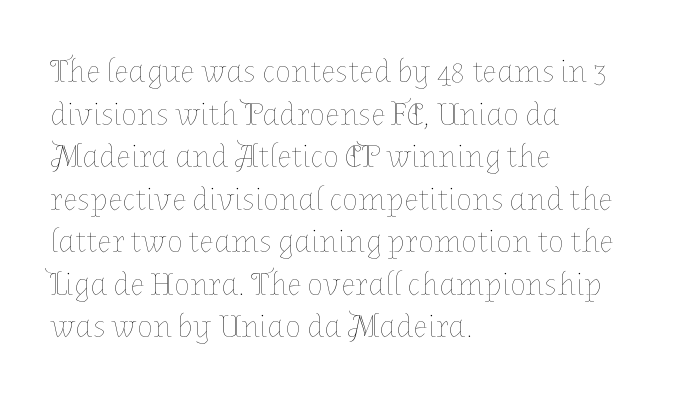
{"italic": "no", "bold": "no", "weight": "thin", "width": "normal", "stroke_contrast": "low", "x_height": "medium", "monospaced": "no", "underline": "no", "align": "left", "line_spacing": "normal", "line_spacing_ratio": 1.29, "letter_spacing": "normal", "letter_spacing_em": 0.0, "glyph_px": 33}
